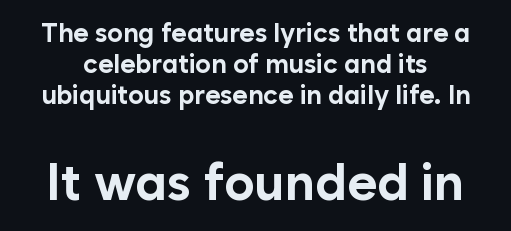
Q: Is the text bold? A: Yes.
Q: Is the text italic (slanted)? A: No, it is upright.
Q: Is the typeface a serif or a sans-serif typeface? A: Sans-serif.
Q: Is the text underlined? A: No.
Q: Is the spacing between letters normal or unusually wide? A: Normal.
Q: Which block of text is set in a larger size, the first (top) or the second (bottom)? A: The second (bottom) one.
Q: Width (condensed, normal, or wide)? A: Normal.
Q: Stroke contrast? A: Low.
Q: x-height? A: Medium.
Q: Monospaced? A: No.
